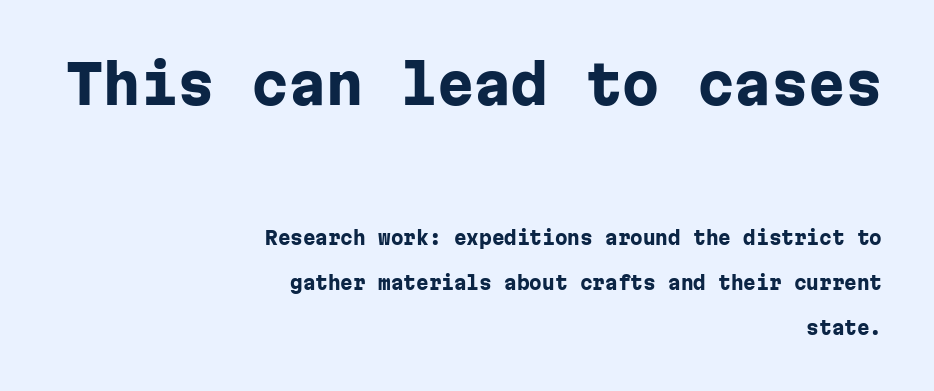
The image shows 53 px heavy sans-serif type, upright, monospaced; set right-aligned, loose line spacing (2.5x), normal letter spacing, not underlined; the first (top) block is 2.94x larger; low stroke contrast and a medium x-height.
